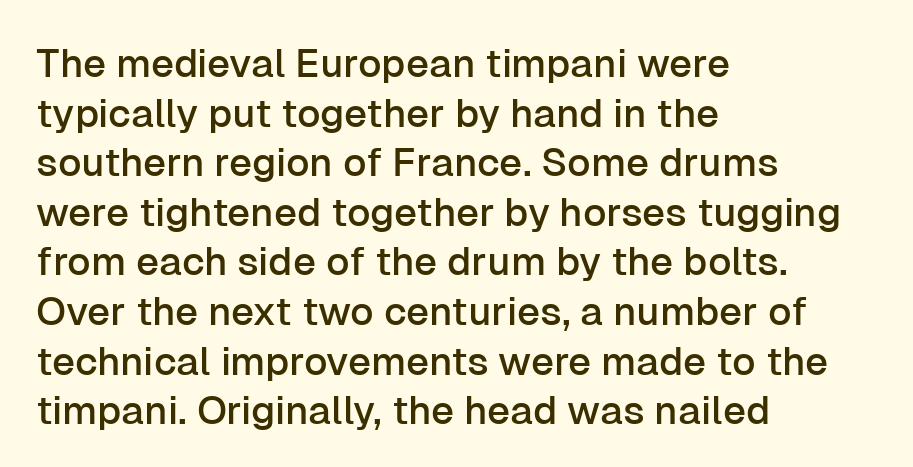
{"serif": "no", "italic": "no", "width": "normal", "stroke_contrast": "low", "x_height": "medium", "monospaced": "no", "underline": "no", "align": "left", "line_spacing_ratio": 1.24, "letter_spacing": "normal", "letter_spacing_em": 0.0, "glyph_px": 40}
